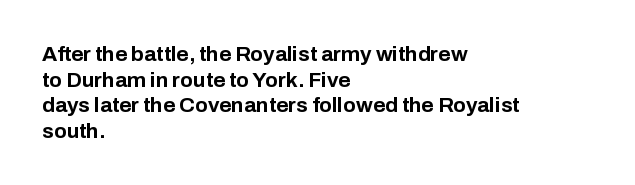
Q: Is the text bold? A: Yes.
Q: Is the text italic (slanted)? A: No, it is upright.
Q: Is the text underlined? A: No.
Q: How is the paragraph aligned? A: Left-aligned.
Q: Is the spacing between letters normal or unusually wide? A: Normal.
